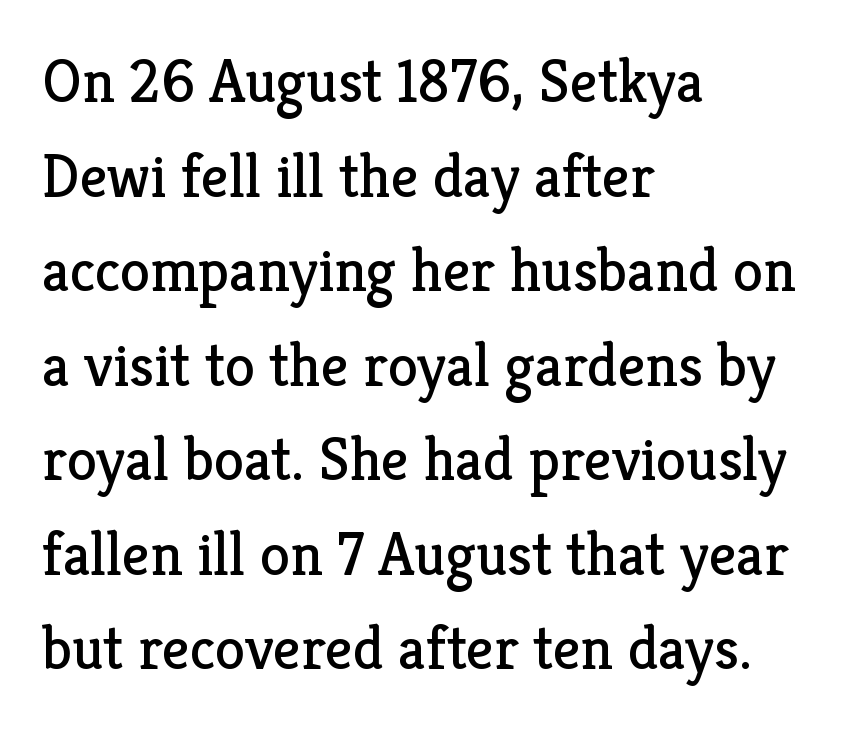
Q: Is the text bold? A: No.
Q: Is the text italic (slanted)? A: No, it is upright.
Q: Is the typeface a serif or a sans-serif typeface? A: Serif.
Q: Is the text underlined? A: No.
Q: How is the paragraph aligned? A: Left-aligned.
Q: Is the spacing between letters normal or unusually wide? A: Normal.
Q: Is the spacing between lines tight, normal or loose? A: Normal.
Q: Width (condensed, normal, or wide)? A: Normal.
Q: Stroke contrast? A: Low.
Q: x-height? A: Medium.
Q: Monospaced? A: No.
